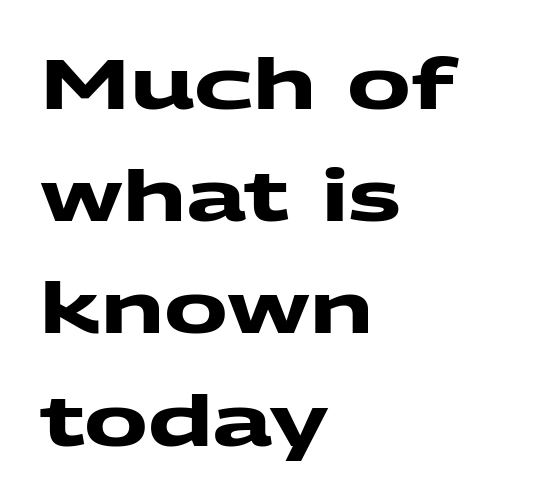
{"serif": "no", "bold": "yes", "weight": "heavy", "width": "wide", "stroke_contrast": "medium", "x_height": "medium", "monospaced": "no", "underline": "no", "align": "left", "line_spacing": "normal", "line_spacing_ratio": 1.58, "letter_spacing": "normal", "letter_spacing_em": 0.0, "glyph_px": 71}
